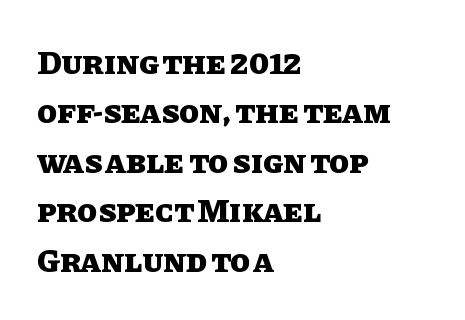
Q: Is the text bold? A: Yes.
Q: Is the text italic (slanted)? A: No, it is upright.
Q: Is the text underlined? A: No.
Q: How is the paragraph aligned? A: Left-aligned.
Q: Is the spacing between letters normal or unusually wide? A: Normal.
Q: Is the spacing between lines tight, normal or loose? A: Normal.
Q: Width (condensed, normal, or wide)? A: Normal.
Q: Stroke contrast? A: Low.
Q: x-height? A: Large.
Q: Monospaced? A: No.
